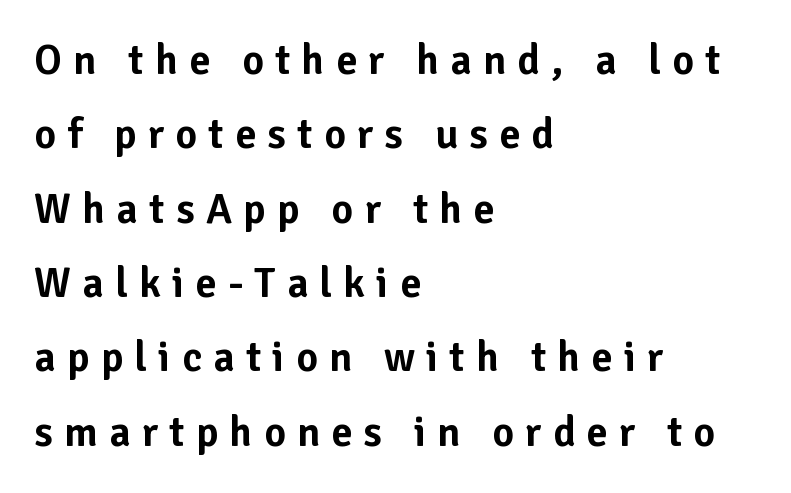
{"serif": "no", "italic": "no", "width": "normal", "stroke_contrast": "low", "x_height": "medium", "monospaced": "no", "underline": "no", "align": "left", "line_spacing_ratio": 1.77, "letter_spacing": "wide", "letter_spacing_em": 0.27, "glyph_px": 42}
